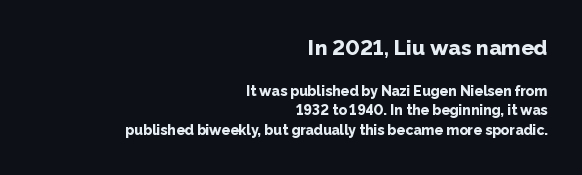
The image shows 21 px bold type, upright; set right-aligned, normal line spacing (1.42x), normal letter spacing, not underlined; the first (top) block is 1.5x larger.
